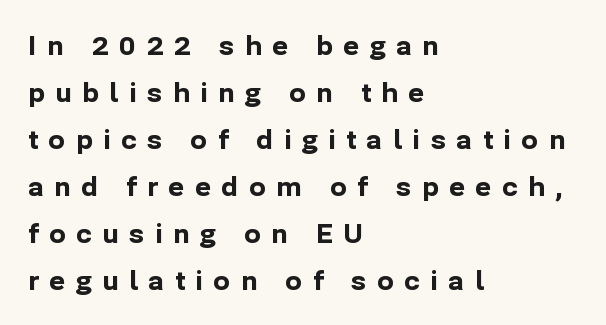
Q: Is the text bold? A: Yes.
Q: Is the text italic (slanted)? A: No, it is upright.
Q: Is the text underlined? A: No.
Q: How is the paragraph aligned? A: Left-aligned.
Q: Is the spacing between letters normal or unusually wide? A: Unusually wide.
